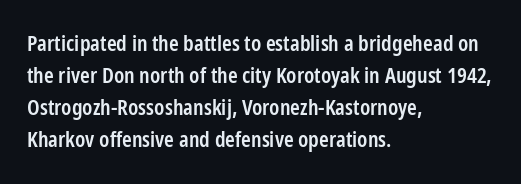
Q: Is the text bold? A: Semi-bold.
Q: Is the text italic (slanted)? A: No, it is upright.
Q: Is the text underlined? A: No.
Q: How is the paragraph aligned? A: Left-aligned.
Q: Is the spacing between letters normal or unusually wide? A: Normal.
Q: Is the spacing between lines tight, normal or loose? A: Normal.
